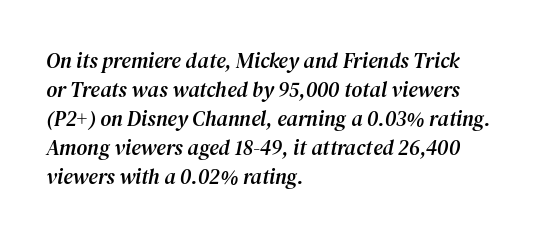
Q: Is the text italic (slanted)? A: Yes, it leans right by about 12 degrees.
Q: Is the text underlined? A: No.
Q: How is the paragraph aligned? A: Left-aligned.
Q: Is the spacing between letters normal or unusually wide? A: Normal.
Q: Is the spacing between lines tight, normal or loose? A: Normal.
